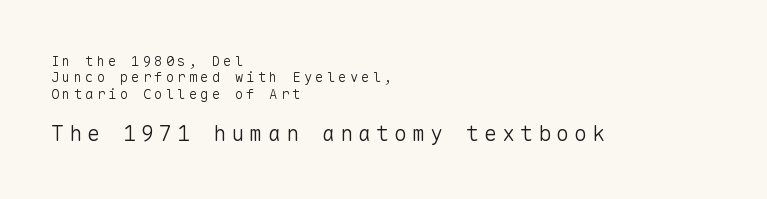
The image shows 22 px text type, upright; set left-aligned, line spacing 1.17x, unusually wide letter spacing (+0.22 em), not underlined; the second (bottom) block is 1.57x larger.
